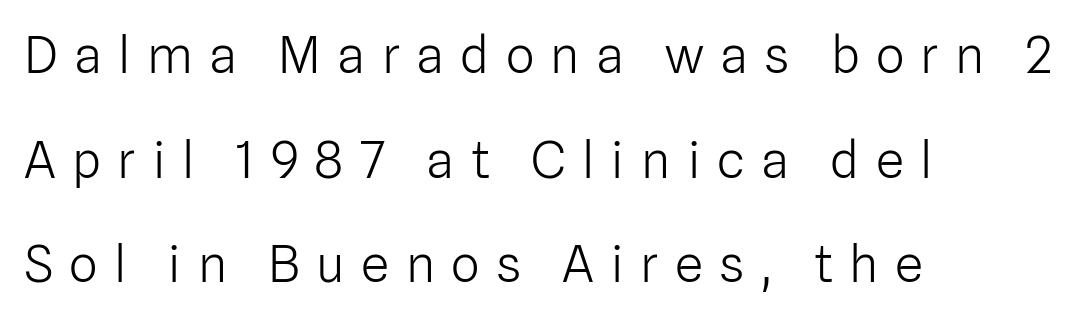
Does the leading feel generous? Absolutely, it's lavish. Posture: vertical. The gap between lines stays unmarked. Alignment: flush left. Examine the stroke ends and you'll find no serifs. The type is letterspaced generously, with wide tracking.
